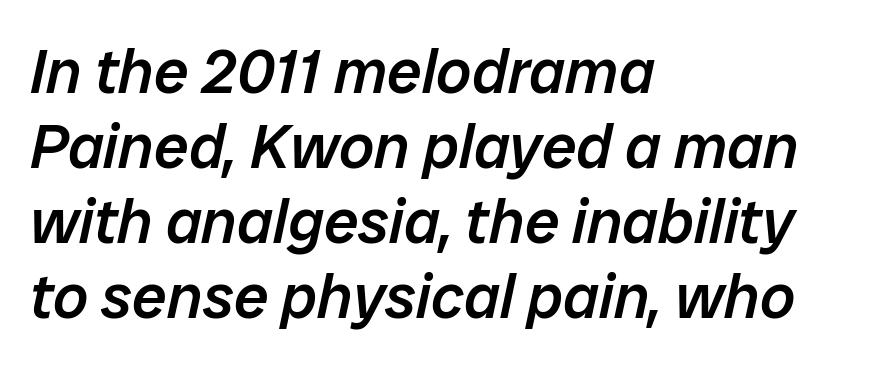
Has an underline been added? It has not. If you drew a ruler down the left edge, every line would touch it. Characters are canted at an angle relative to the baseline's perpendicular. The passage shown is typed in a proportional face where columns would drift. Observe the ordinary spacing: letters are neighbours, not strangers.
